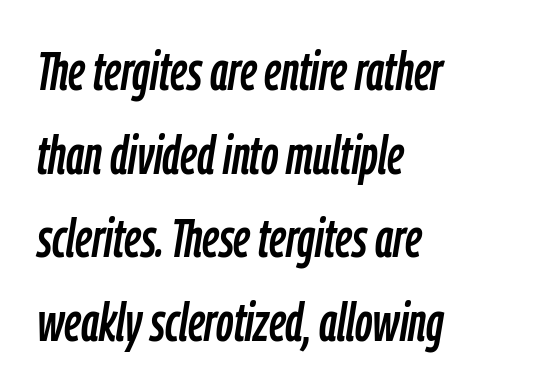
Q: Is the text italic (slanted)? A: Yes, it leans right by about 9 degrees.
Q: Is the text underlined? A: No.
Q: How is the paragraph aligned? A: Left-aligned.
Q: Is the spacing between letters normal or unusually wide? A: Normal.
Q: Is the spacing between lines tight, normal or loose? A: Normal.
Q: Width (condensed, normal, or wide)? A: Condensed.
Q: Stroke contrast? A: Low.
Q: x-height? A: Medium.
Q: Monospaced? A: No.
